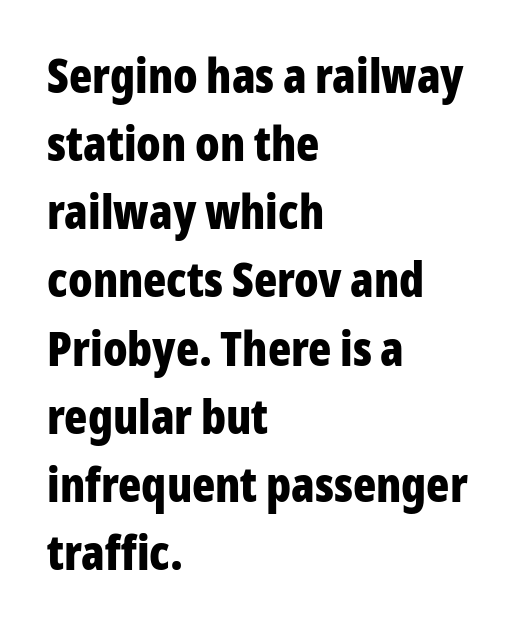
Q: Is the text bold? A: Yes.
Q: Is the text italic (slanted)? A: No, it is upright.
Q: Is the typeface a serif or a sans-serif typeface? A: Sans-serif.
Q: Is the text underlined? A: No.
Q: How is the paragraph aligned? A: Left-aligned.
Q: Is the spacing between letters normal or unusually wide? A: Normal.
Q: Is the spacing between lines tight, normal or loose? A: Normal.
Q: Width (condensed, normal, or wide)? A: Condensed.
Q: Stroke contrast? A: Low.
Q: x-height? A: Medium.
Q: Monospaced? A: No.
